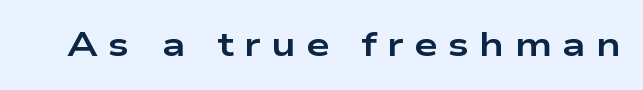
Spacing verdict: proportional, widths tailored to each character. Posture: upright roman. Grotesque or geometric, the face here clearly has no serifs. The strokes are fattened all the way to bold.
